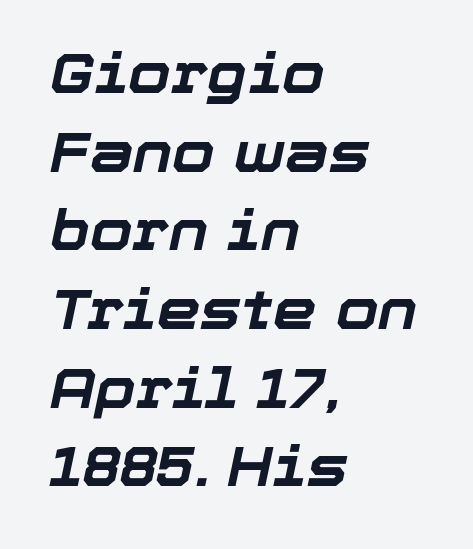
Q: Is the text bold? A: Yes.
Q: Is the text italic (slanted)? A: Yes, it leans right by about 12 degrees.
Q: Is the text underlined? A: No.
Q: How is the paragraph aligned? A: Left-aligned.
Q: Is the spacing between letters normal or unusually wide? A: Normal.
Q: Is the spacing between lines tight, normal or loose? A: Normal.
Q: Width (condensed, normal, or wide)? A: Normal.
Q: Stroke contrast? A: Low.
Q: x-height? A: Medium.
Q: Monospaced? A: No.
